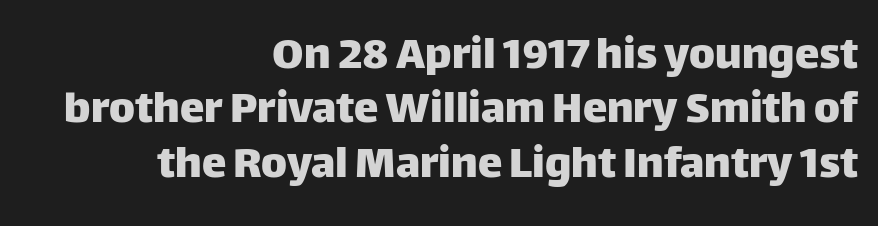
The image shows 49 px sans-serif type, upright; set right-aligned, tight line spacing (1.11x), normal letter spacing, not underlined; low stroke contrast and a large x-height.
